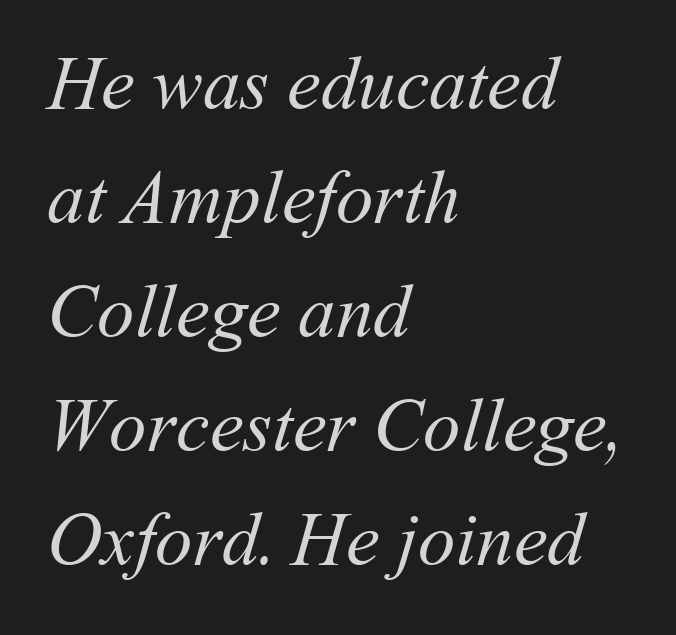
The text block is weighted toward the left margin, trailing off unevenly rightward. Here the designer chose a conventional face with non-uniform glyph widths. The passage shown has conventional tracking throughout. Compared with a typical body face, this is equally light or lighter still.
